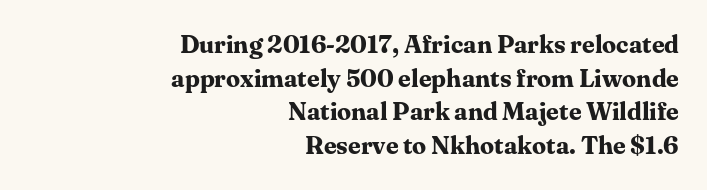
The image shows 25 px bold type, upright; set right-aligned, normal line spacing (1.35x), normal letter spacing, not underlined.
